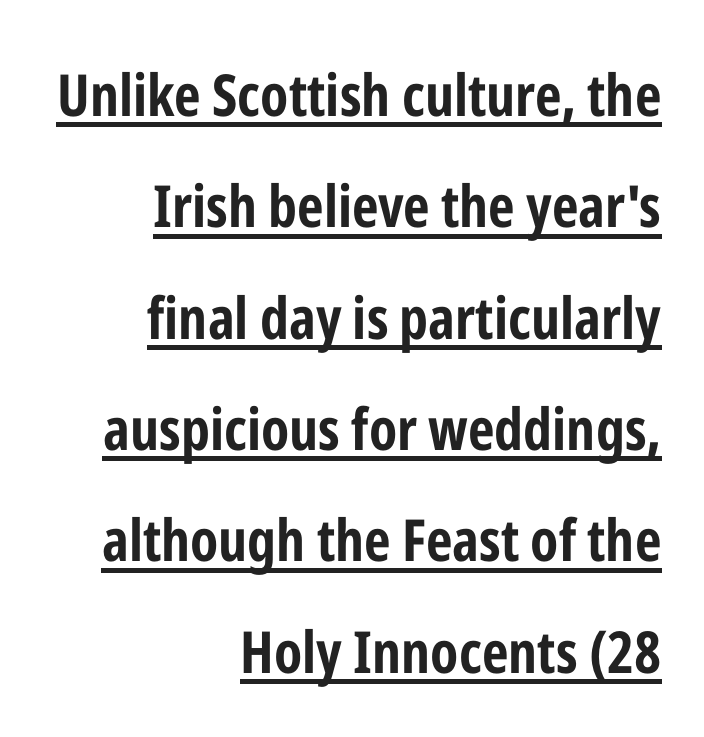
{"serif": "no", "italic": "no", "bold": "yes", "weight": "bold", "width": "condensed", "stroke_contrast": "low", "x_height": "medium", "monospaced": "no", "underline": "yes", "align": "right", "line_spacing": "loose", "line_spacing_ratio": 1.92, "letter_spacing": "normal", "letter_spacing_em": 0.0, "glyph_px": 58}
